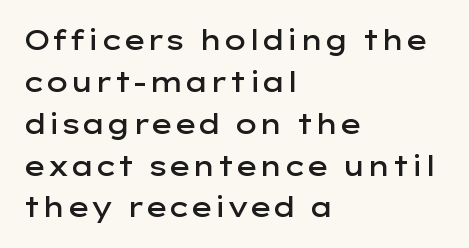
Q: Is the text bold? A: Semi-bold.
Q: Is the text italic (slanted)? A: No, it is upright.
Q: Is the text underlined? A: No.
Q: How is the paragraph aligned? A: Left-aligned.
Q: Is the spacing between letters normal or unusually wide? A: Normal.
Q: Is the spacing between lines tight, normal or loose? A: Normal.
